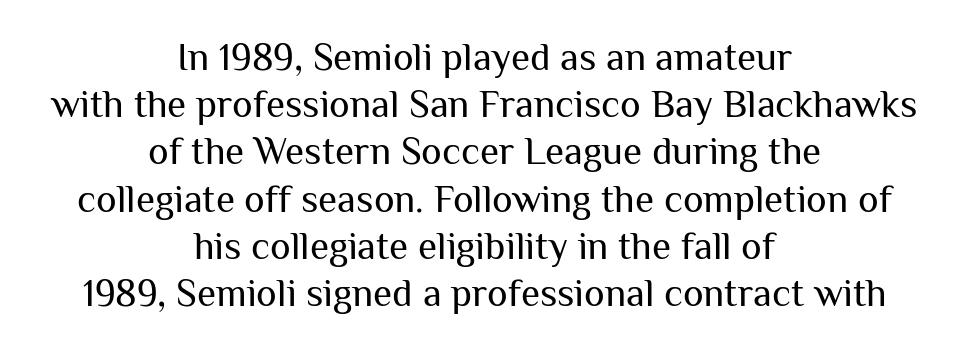
The image shows 39 px regular-weight sans-serif type, upright; set centered, line spacing 1.21x, normal letter spacing, not underlined; medium stroke contrast and a medium x-height.
